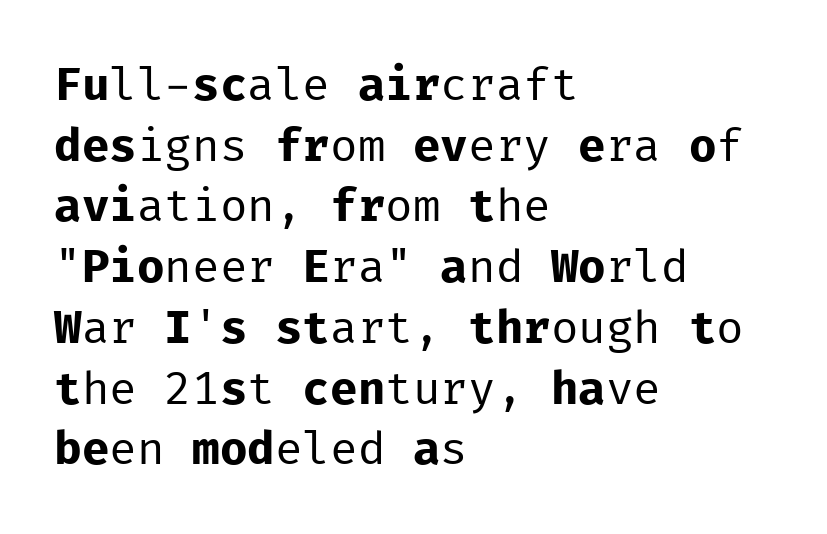
{"serif": "no", "italic": "no", "bold": "no", "weight": "regular", "width": "normal", "stroke_contrast": "low", "x_height": "medium", "monospaced": "yes", "underline": "no", "align": "left", "line_spacing": "normal", "line_spacing_ratio": 1.32, "letter_spacing": "normal", "letter_spacing_em": 0.0, "glyph_px": 46}
